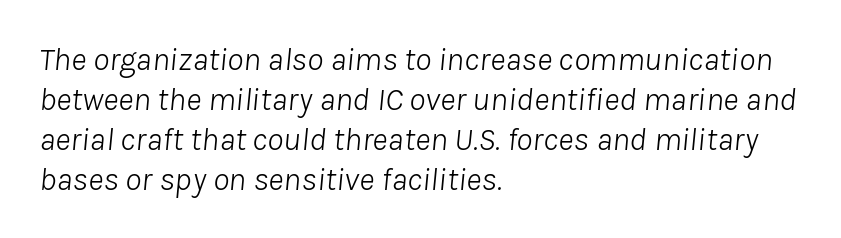
The image shows 33 px light type, italic (leaning right); set left-aligned, line spacing 1.21x, normal letter spacing, not underlined; low stroke contrast and a medium x-height.
